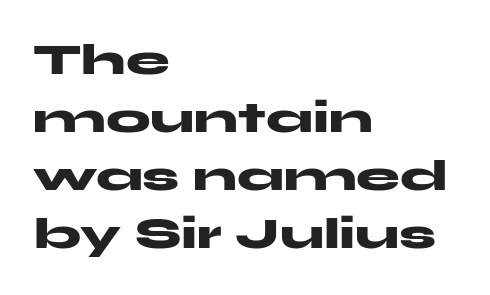
{"serif": "no", "italic": "no", "bold": "yes", "weight": "heavy", "width": "wide", "stroke_contrast": "medium", "x_height": "medium", "monospaced": "no", "underline": "no", "align": "left", "line_spacing": "normal", "line_spacing_ratio": 1.32, "letter_spacing": "normal", "letter_spacing_em": 0.0, "glyph_px": 44}
